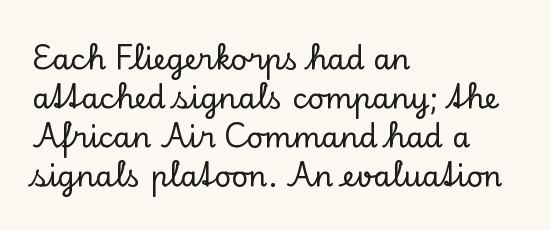
Q: Is the text italic (slanted)? A: No, it is upright.
Q: Is the text underlined? A: No.
Q: How is the paragraph aligned? A: Left-aligned.
Q: Is the spacing between letters normal or unusually wide? A: Normal.
Q: Is the spacing between lines tight, normal or loose? A: Normal.
Q: Width (condensed, normal, or wide)? A: Normal.
Q: Stroke contrast? A: Low.
Q: x-height? A: Small.
Q: Monospaced? A: No.
